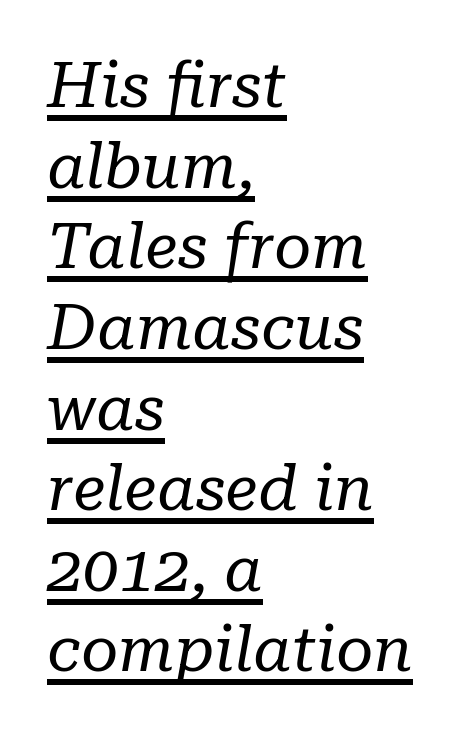
The image shows 64 px regular-weight serif type, italic (leaning right); set left-aligned, normal line spacing (1.26x), normal letter spacing, underlined; low stroke contrast and a medium x-height.
